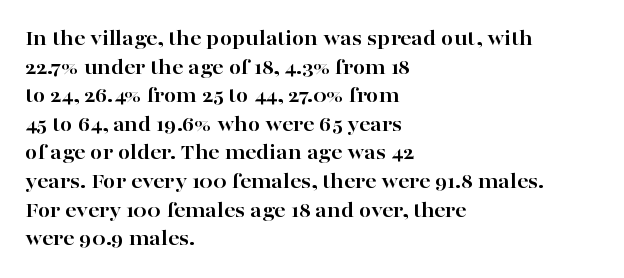
Teacher's note: observe the even left margin — that is flush-left alignment. You can tell it's not italic because the verticals are truly vertical. Words float on clear page, feet unadorned. The letterforms sit shoulder to shoulder at normal distance.
